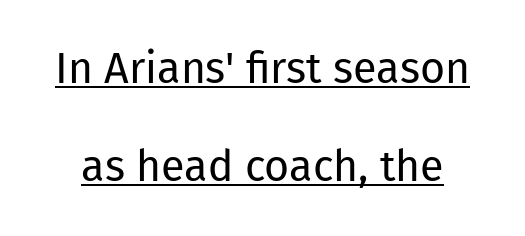
Q: Is the text bold? A: No.
Q: Is the text italic (slanted)? A: No, it is upright.
Q: Is the typeface a serif or a sans-serif typeface? A: Sans-serif.
Q: Is the text underlined? A: Yes.
Q: Is the spacing between letters normal or unusually wide? A: Normal.
Q: Is the spacing between lines tight, normal or loose? A: Loose.
Q: Width (condensed, normal, or wide)? A: Normal.
Q: Stroke contrast? A: Low.
Q: x-height? A: Medium.
Q: Monospaced? A: No.
